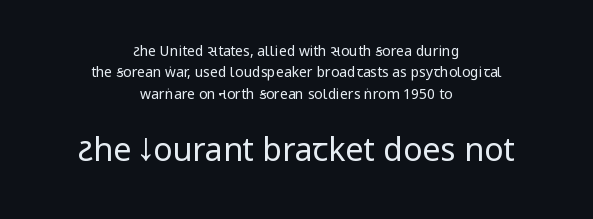
The typography opts for an upright posture over an oblique one. Compared with a typical body face, this is equally light or lighter still. Tracking here is standard; glyphs follow each other at the usual distance. The typesetter chose a symmetrical, centered arrangement here. This block has exactly the height ordinary leading produces.
